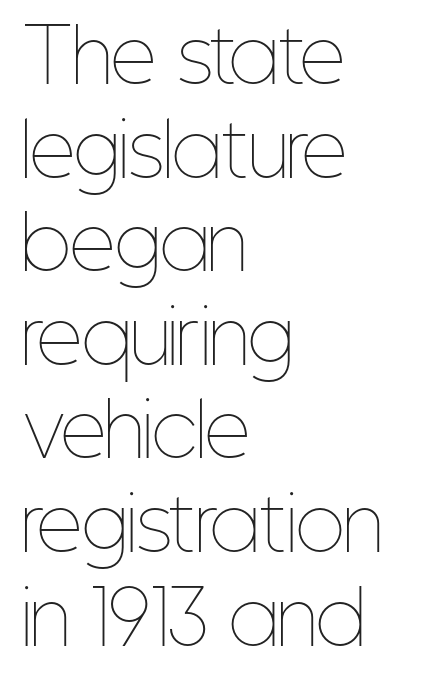
{"italic": "no", "bold": "no", "weight": "thin", "width": "condensed", "stroke_contrast": "low", "x_height": "medium", "monospaced": "no", "underline": "no", "align": "left", "line_spacing": "normal", "line_spacing_ratio": 1.3, "letter_spacing": "normal", "letter_spacing_em": 0.0, "glyph_px": 72}
